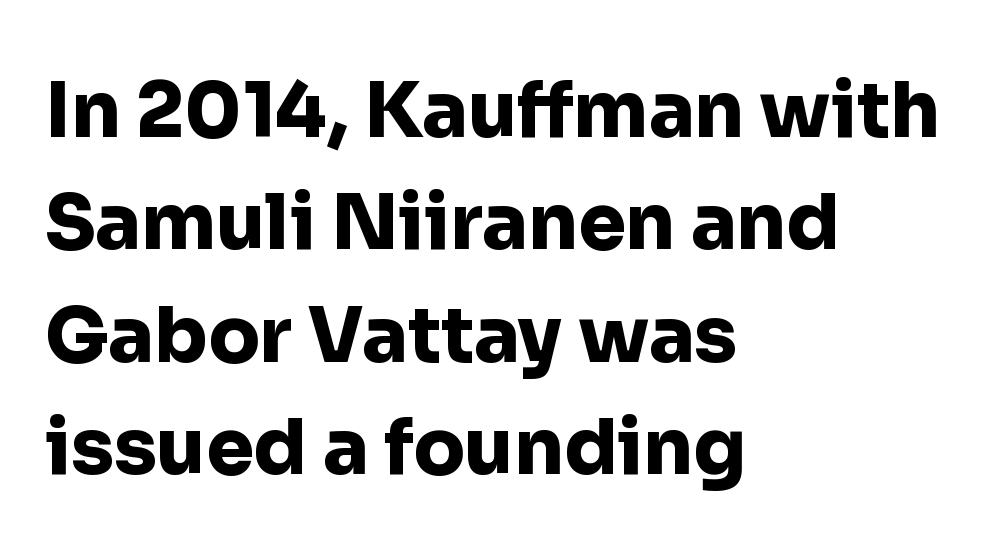
Q: Is the text bold? A: Yes.
Q: Is the text italic (slanted)? A: No, it is upright.
Q: Is the typeface a serif or a sans-serif typeface? A: Sans-serif.
Q: Is the text underlined? A: No.
Q: How is the paragraph aligned? A: Left-aligned.
Q: Is the spacing between letters normal or unusually wide? A: Normal.
Q: Is the spacing between lines tight, normal or loose? A: Normal.
Q: Width (condensed, normal, or wide)? A: Normal.
Q: Stroke contrast? A: Low.
Q: x-height? A: Medium.
Q: Monospaced? A: No.
